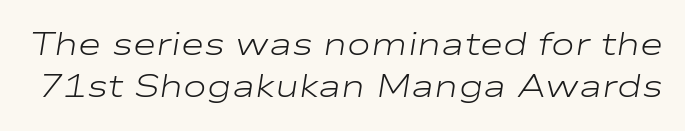
Descenders hang freely into open space. Character widths vary here, with narrow letters taking less room than wide ones. This sample uses plain, unmodified letter spacing. Notice how descenders clear the ascenders below comfortably — that's standard leading. Heft: none added — not bold.
